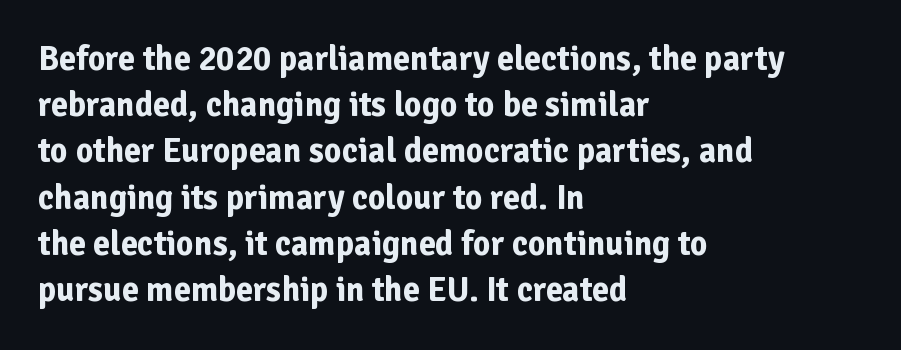
The image shows 34 px bold sans-serif type, upright; set left-aligned, normal line spacing (1.36x), normal letter spacing, not underlined; low stroke contrast and a medium x-height.
